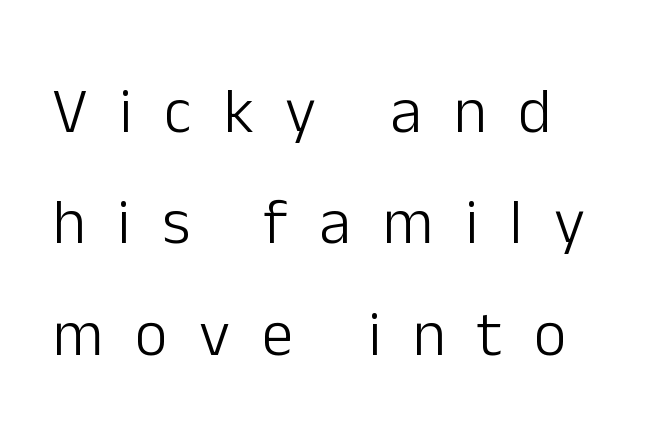
{"serif": "no", "italic": "no", "bold": "no", "weight": "light", "width": "normal", "stroke_contrast": "low", "x_height": "medium", "monospaced": "no", "underline": "no", "align": "left", "line_spacing_ratio": 1.74, "letter_spacing": "wide", "letter_spacing_em": 0.49, "glyph_px": 64}
